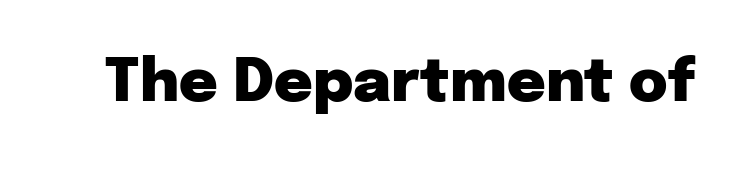
In terms of posture, this sample is upright. Typesetter's note: full bold, strokes at maximum text heaviness. Each word holds together tightly as a unit, with standard inter-letter gaps. The zone under the glyphs is completely vacant.
